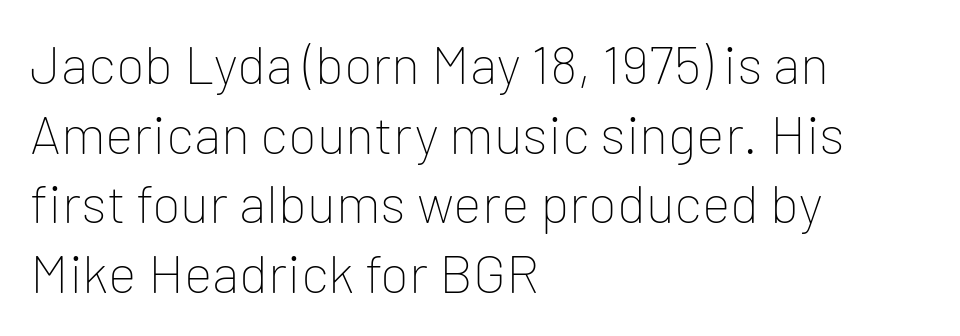
The image shows 54 px thin sans-serif type, upright; set left-aligned, normal line spacing (1.29x), normal letter spacing, not underlined; low stroke contrast and a medium x-height.
